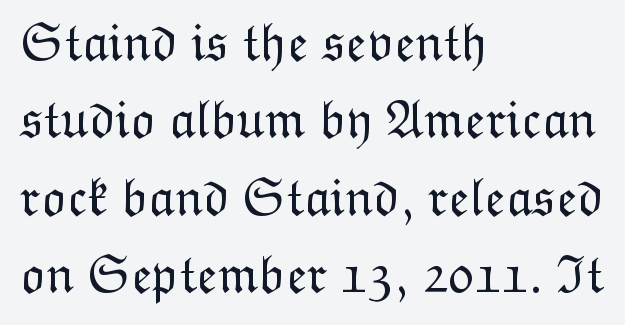
The image shows 53 px light type, upright; set left-aligned, normal line spacing (1.46x), normal letter spacing, not underlined; low stroke contrast and a medium x-height.
